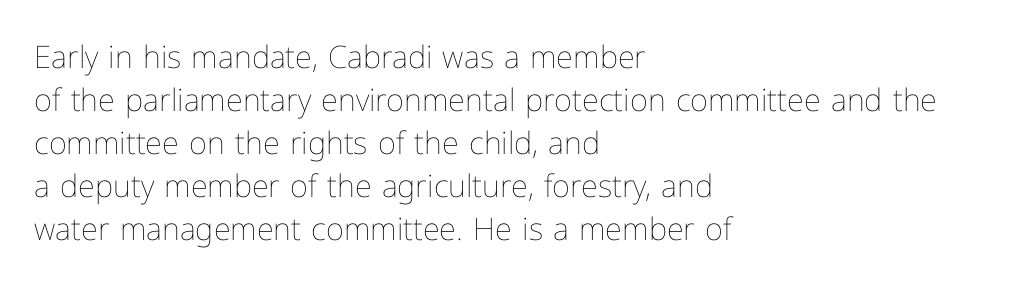
Q: Is the text bold? A: No.
Q: Is the text italic (slanted)? A: No, it is upright.
Q: Is the text underlined? A: No.
Q: How is the paragraph aligned? A: Left-aligned.
Q: Is the spacing between letters normal or unusually wide? A: Normal.
Q: Is the spacing between lines tight, normal or loose? A: Normal.
Q: Width (condensed, normal, or wide)? A: Normal.
Q: Stroke contrast? A: Low.
Q: x-height? A: Medium.
Q: Monospaced? A: No.
